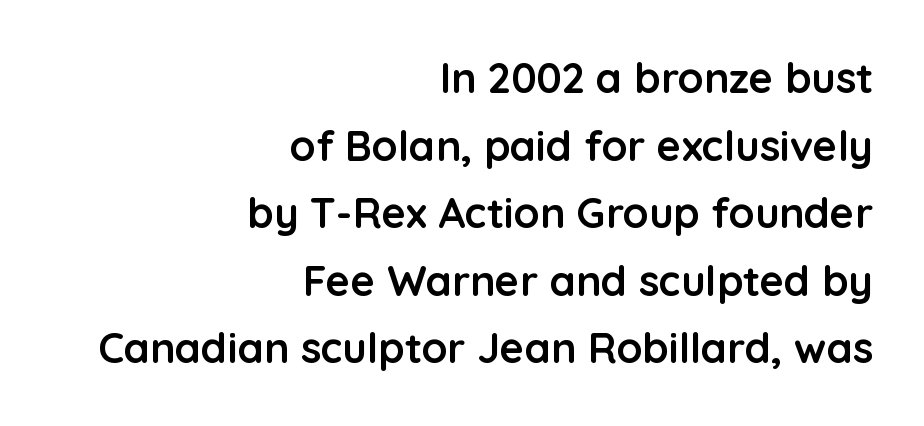
{"serif": "no", "italic": "no", "bold": "yes", "weight": "semibold", "width": "normal", "stroke_contrast": "low", "x_height": "medium", "monospaced": "no", "underline": "no", "align": "right", "line_spacing": "normal", "line_spacing_ratio": 1.61, "letter_spacing": "normal", "letter_spacing_em": 0.0, "glyph_px": 42}
